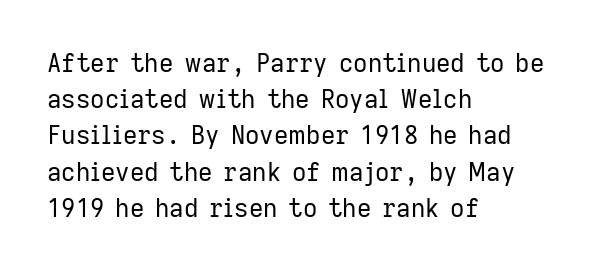
{"italic": "no", "bold": "no", "underline": "no", "align": "left", "line_spacing": "normal", "line_spacing_ratio": 1.45, "letter_spacing": "normal", "letter_spacing_em": 0.0, "glyph_px": 25}
